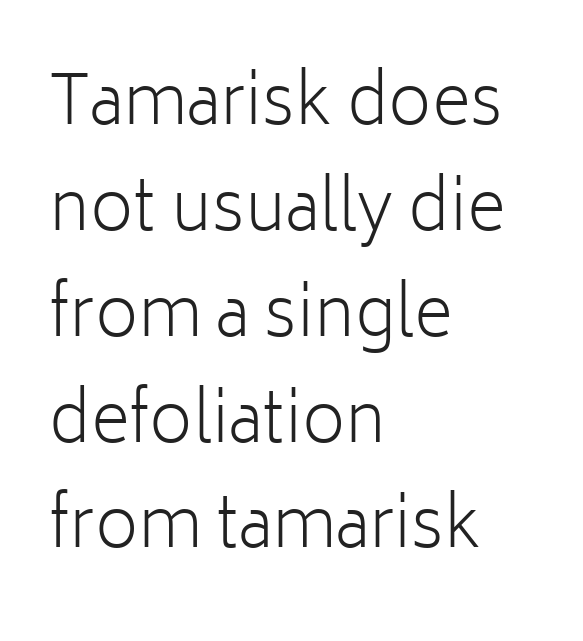
Q: Is the text bold? A: No.
Q: Is the text italic (slanted)? A: No, it is upright.
Q: Is the typeface a serif or a sans-serif typeface? A: Sans-serif.
Q: Is the text underlined? A: No.
Q: How is the paragraph aligned? A: Left-aligned.
Q: Is the spacing between letters normal or unusually wide? A: Normal.
Q: Is the spacing between lines tight, normal or loose? A: Normal.
Q: Width (condensed, normal, or wide)? A: Normal.
Q: Stroke contrast? A: Low.
Q: x-height? A: Medium.
Q: Monospaced? A: No.
